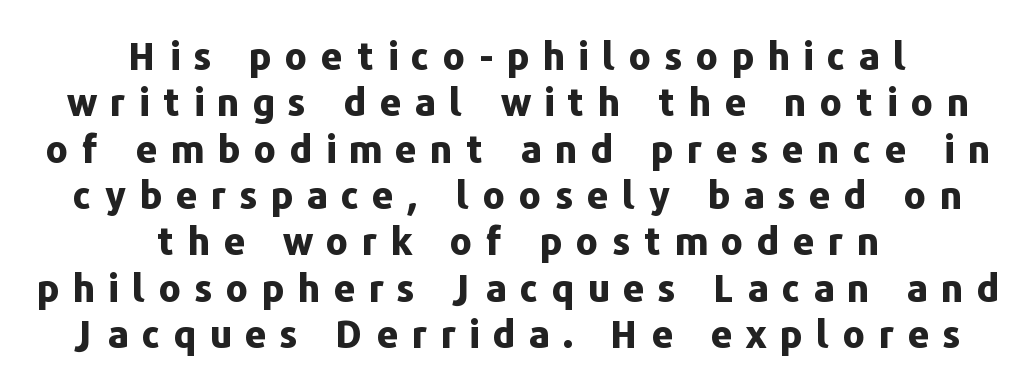
The image shows 38 px bold sans-serif type, upright; set centered, line spacing 1.22x, unusually wide letter spacing (+0.35 em), not underlined; low stroke contrast and a medium x-height.
